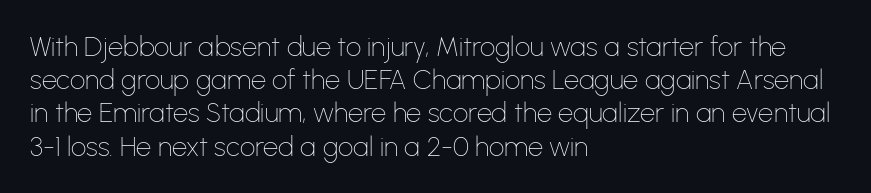
Q: Is the text bold? A: No.
Q: Is the text italic (slanted)? A: No, it is upright.
Q: Is the text underlined? A: No.
Q: How is the paragraph aligned? A: Left-aligned.
Q: Is the spacing between letters normal or unusually wide? A: Normal.
